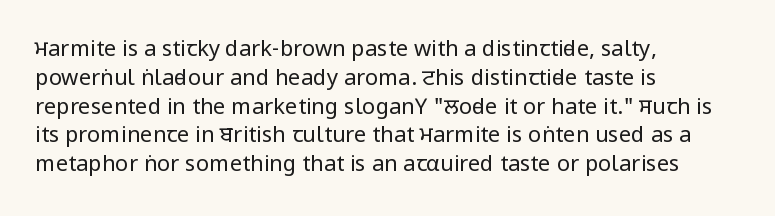
No extra ink here — the face is not bold. The ragged edge is on the right, which tells us the setting is flush left. Decoration check: the copy has no underline. Between one letter and the next there's only the usual sliver of space. No italicization has been applied; the sample stays upright. Successive baselines arrive at the customary interval.
